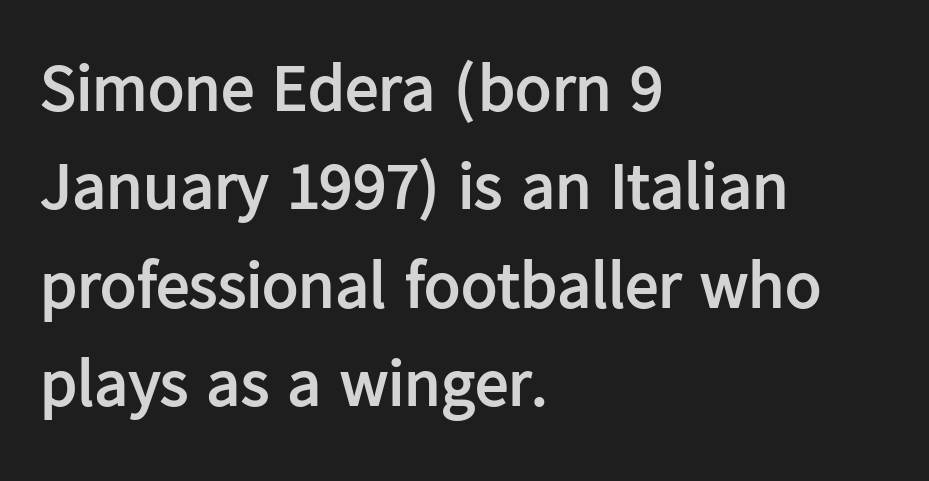
This sample keeps an unexceptional amount of space between lines. The zone under the glyphs is completely vacant. Default kerning and tracking; the words read as compact shapes. Font category for this specimen: sans-serif. When letters stand straight like this, we call the style roman or upright. Note the varied advance widths — an 'i' is clearly narrower than an 'm'.
